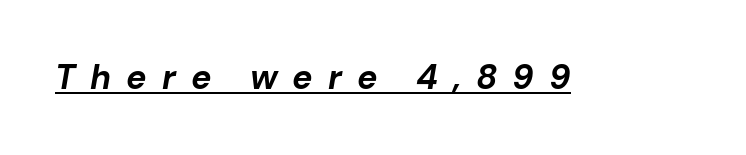
{"italic": "yes", "lean": "right", "slant_degrees": 10, "bold": "yes", "weight": "bold", "width": "normal", "stroke_contrast": "low", "x_height": "medium", "monospaced": "no", "underline": "yes", "letter_spacing": "wide", "letter_spacing_em": 0.44, "glyph_px": 34}
